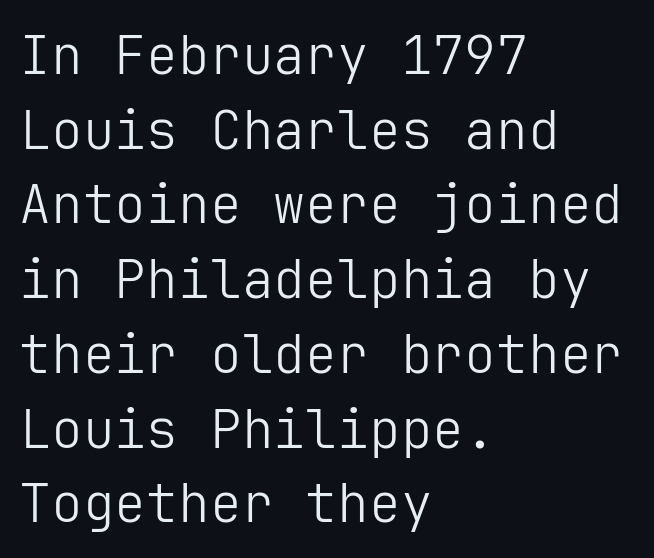
The image shows 53 px light sans-serif type, upright; set left-aligned, normal line spacing (1.41x), normal letter spacing, not underlined; low stroke contrast and a medium x-height.
